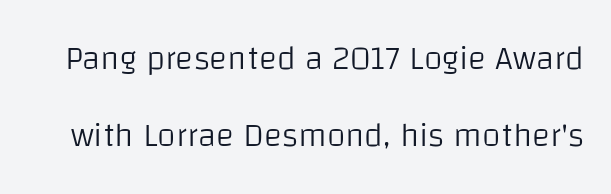
The image shows 34 px light sans-serif type, upright; set loose line spacing (2.26x), normal letter spacing, not underlined; low stroke contrast and a large x-height.
